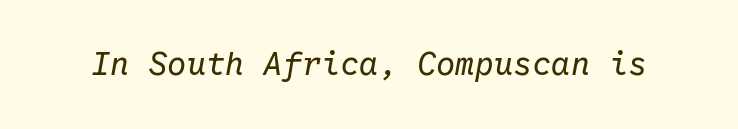
Any mark beneath the type? The region is blank. Looks like terminal output: every glyph gets an equal slot. The face used here is rendered with its standard letterfit. The letters are slanted; this is an italic face. Stems and bowls with no extra thickness — not bold.
